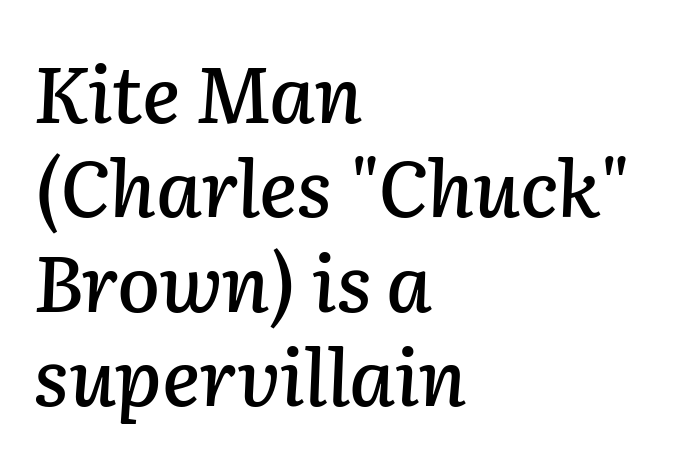
{"italic": "yes", "lean": "right", "slant_degrees": 2, "width": "normal", "stroke_contrast": "low", "x_height": "medium", "monospaced": "no", "underline": "no", "align": "left", "line_spacing_ratio": 1.21, "letter_spacing": "normal", "letter_spacing_em": 0.0, "glyph_px": 78}
